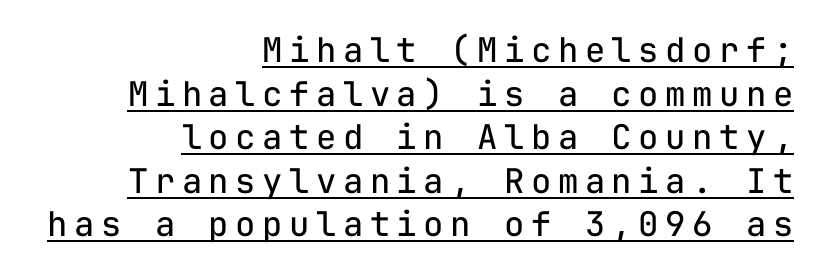
The image shows 34 px regular-weight sans-serif type, upright, monospaced; set right-aligned, normal line spacing (1.28x), underlined; low stroke contrast and a medium x-height.
